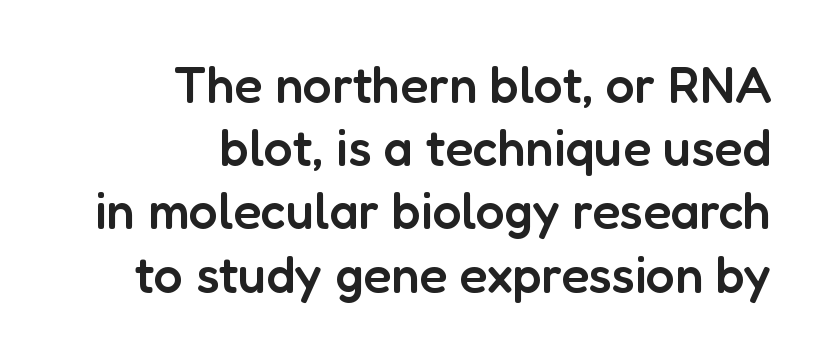
The image shows 51 px semibold sans-serif type, upright; set right-aligned, line spacing 1.24x, normal letter spacing, not underlined; low stroke contrast and a medium x-height.
